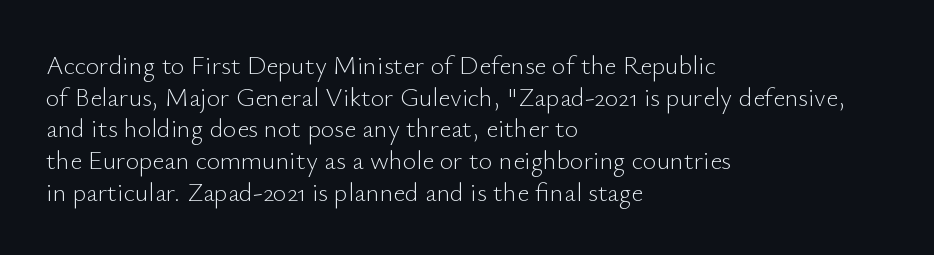
Q: Is the text bold? A: No.
Q: Is the text italic (slanted)? A: No, it is upright.
Q: Is the text underlined? A: No.
Q: How is the paragraph aligned? A: Left-aligned.
Q: Is the spacing between letters normal or unusually wide? A: Normal.
